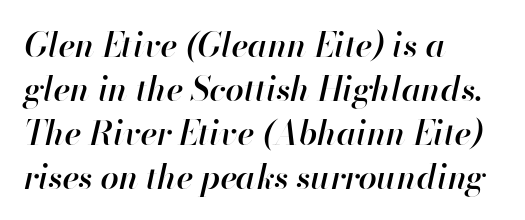
The image shows 33 px semibold type, italic (leaning right); set left-aligned, normal line spacing (1.33x), normal letter spacing, not underlined; high stroke contrast and a small x-height.
